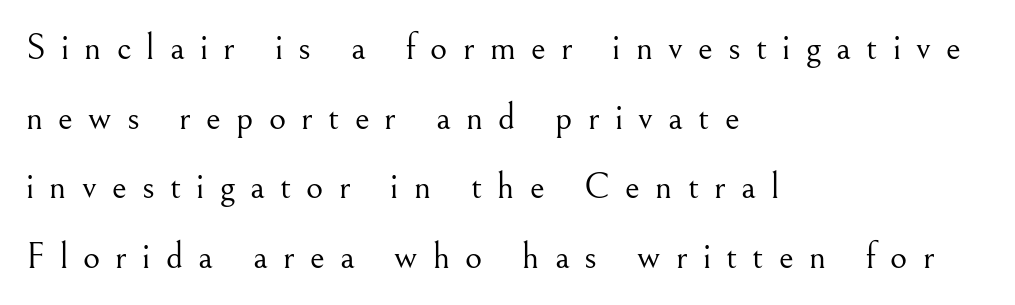
Q: Is the text bold? A: No.
Q: Is the text italic (slanted)? A: No, it is upright.
Q: Is the typeface a serif or a sans-serif typeface? A: Serif.
Q: Is the text underlined? A: No.
Q: How is the paragraph aligned? A: Left-aligned.
Q: Is the spacing between letters normal or unusually wide? A: Unusually wide.
Q: Width (condensed, normal, or wide)? A: Normal.
Q: Stroke contrast? A: Medium.
Q: x-height? A: Small.
Q: Monospaced? A: No.
